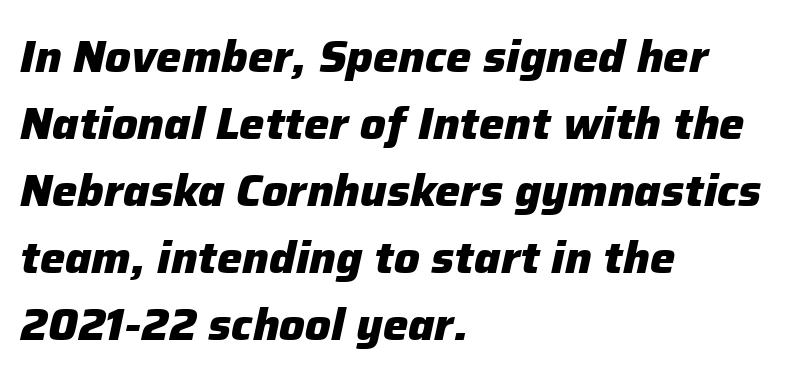
{"italic": "yes", "lean": "right", "slant_degrees": 12, "bold": "yes", "weight": "heavy", "width": "normal", "stroke_contrast": "low", "x_height": "medium", "monospaced": "no", "underline": "no", "align": "left", "line_spacing": "normal", "line_spacing_ratio": 1.49, "letter_spacing": "normal", "letter_spacing_em": 0.0, "glyph_px": 45}
